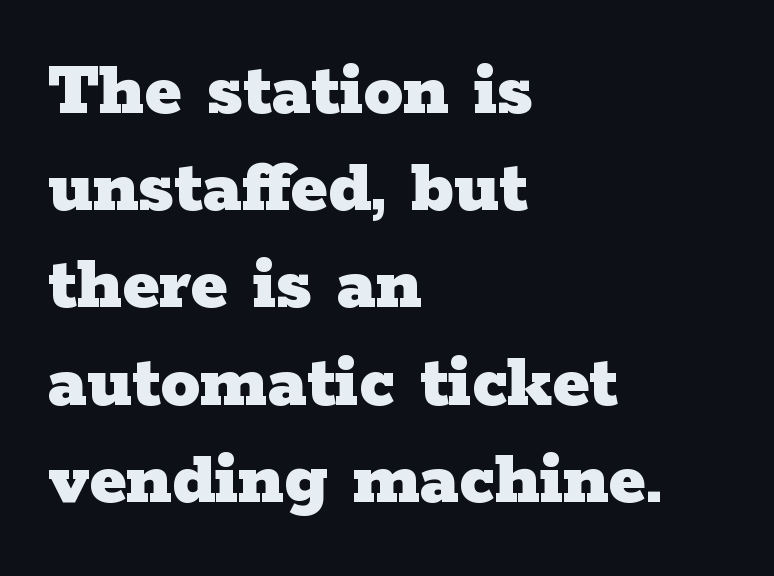
Q: Is the text bold? A: Yes.
Q: Is the text italic (slanted)? A: No, it is upright.
Q: Is the typeface a serif or a sans-serif typeface? A: Serif.
Q: Is the text underlined? A: No.
Q: How is the paragraph aligned? A: Left-aligned.
Q: Is the spacing between letters normal or unusually wide? A: Normal.
Q: Width (condensed, normal, or wide)? A: Wide.
Q: Stroke contrast? A: Low.
Q: x-height? A: Medium.
Q: Monospaced? A: No.
